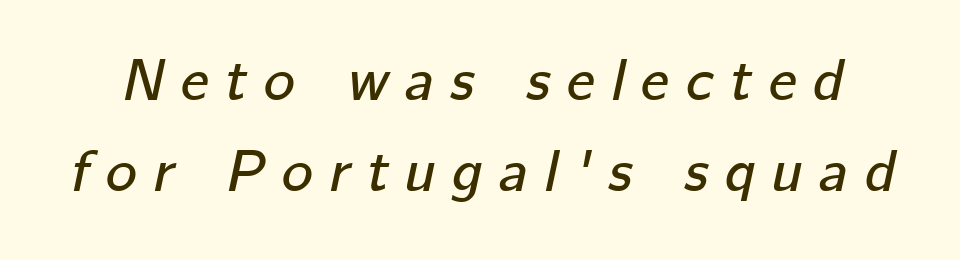
Q: Is the text italic (slanted)? A: Yes, it leans right by about 12 degrees.
Q: Is the text underlined? A: No.
Q: Is the spacing between letters normal or unusually wide? A: Unusually wide.
Q: Is the spacing between lines tight, normal or loose? A: Normal.
Q: Width (condensed, normal, or wide)? A: Normal.
Q: Stroke contrast? A: Low.
Q: x-height? A: Medium.
Q: Monospaced? A: No.
